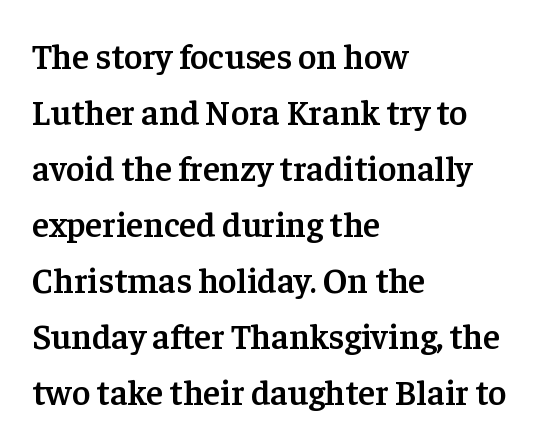
Q: Is the text bold? A: Semi-bold.
Q: Is the text italic (slanted)? A: No, it is upright.
Q: Is the typeface a serif or a sans-serif typeface? A: Serif.
Q: Is the text underlined? A: No.
Q: How is the paragraph aligned? A: Left-aligned.
Q: Is the spacing between letters normal or unusually wide? A: Normal.
Q: Is the spacing between lines tight, normal or loose? A: Normal.
Q: Width (condensed, normal, or wide)? A: Normal.
Q: Stroke contrast? A: Low.
Q: x-height? A: Medium.
Q: Monospaced? A: No.
